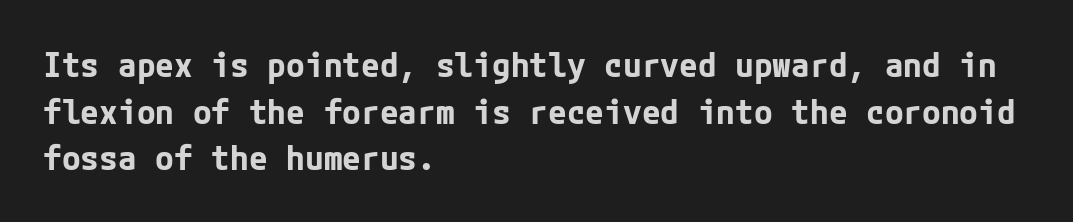
Q: Is the text bold? A: Yes.
Q: Is the text italic (slanted)? A: No, it is upright.
Q: Is the typeface a serif or a sans-serif typeface? A: Sans-serif.
Q: Is the text underlined? A: No.
Q: How is the paragraph aligned? A: Left-aligned.
Q: Is the spacing between letters normal or unusually wide? A: Normal.
Q: Is the spacing between lines tight, normal or loose? A: Normal.
Q: Width (condensed, normal, or wide)? A: Normal.
Q: Stroke contrast? A: Low.
Q: x-height? A: Medium.
